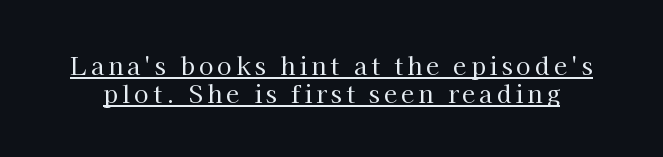
Q: Is the text bold? A: No.
Q: Is the text italic (slanted)? A: No, it is upright.
Q: Is the text underlined? A: Yes.
Q: Is the spacing between lines tight, normal or loose? A: Tight.
